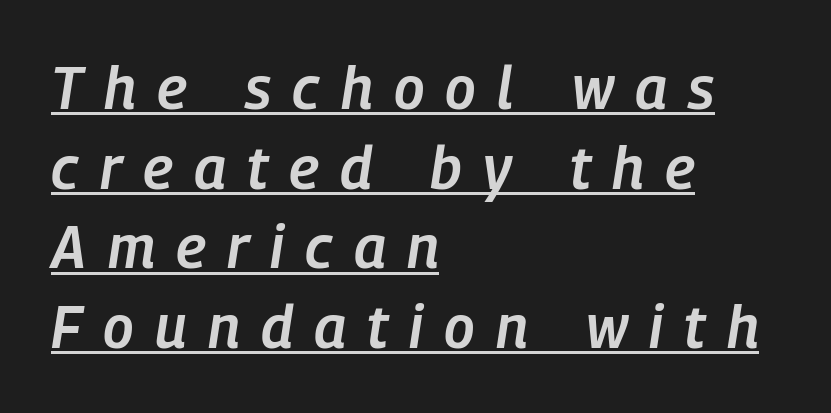
Do the characters align in a grid? No, the font is proportional. The typography opts for an oblique posture over an upright one. The typesetter has applied underlining to the passage shown. In terms of weight, the rendering is demibold, just under bold.
